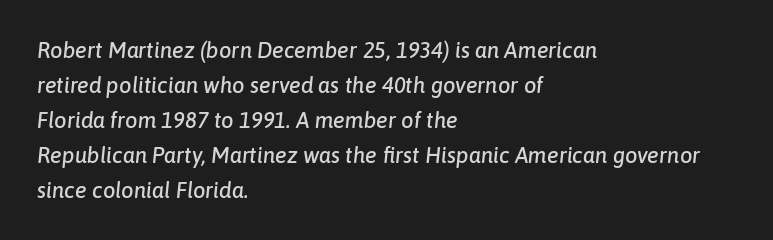
Q: Is the text italic (slanted)? A: Yes, it leans right by about 6 degrees.
Q: Is the text underlined? A: No.
Q: How is the paragraph aligned? A: Left-aligned.
Q: Is the spacing between letters normal or unusually wide? A: Normal.
Q: Is the spacing between lines tight, normal or loose? A: Normal.
